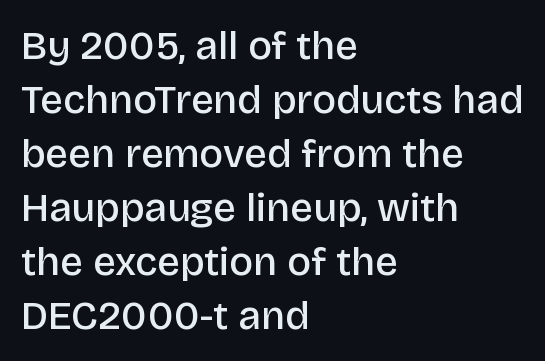
{"serif": "no", "italic": "no", "bold": "semi", "weight": "semibold", "width": "normal", "stroke_contrast": "low", "x_height": "large", "monospaced": "no", "underline": "no", "align": "left", "line_spacing": "normal", "line_spacing_ratio": 1.35, "letter_spacing": "normal", "letter_spacing_em": 0.0, "glyph_px": 40}
